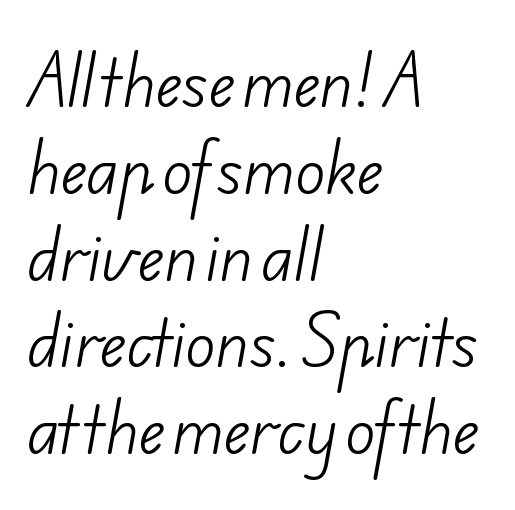
The image shows 62 px light sans-serif type; set left-aligned, normal line spacing (1.4x), normal letter spacing, not underlined; low stroke contrast and a small x-height.
